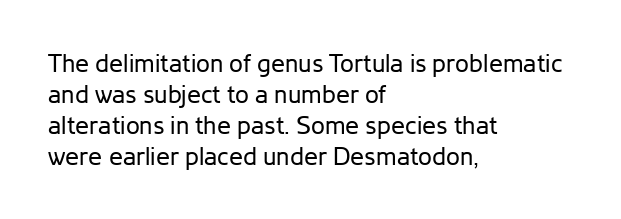
A light-to-regular cut is what we see here. Clear beneath every line of the passage. Vertical strokes here are truly vertical. The passage shown has conventional tracking throughout. Leftover space on each line is placed entirely after the last word.
